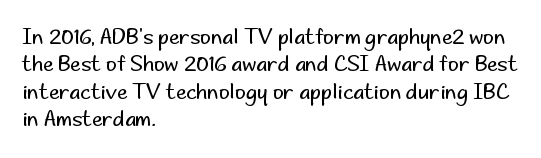
The image shows 21 px text type, upright; set left-aligned, normal line spacing (1.3x), normal letter spacing, not underlined.
